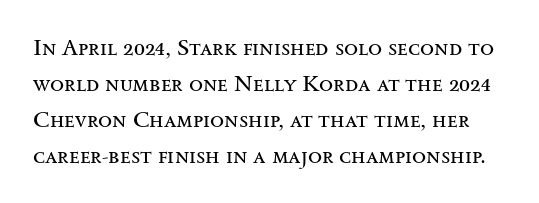
Q: Is the text bold? A: No.
Q: Is the text italic (slanted)? A: No, it is upright.
Q: Is the text underlined? A: No.
Q: Is the spacing between letters normal or unusually wide? A: Normal.
Q: Is the spacing between lines tight, normal or loose? A: Normal.
